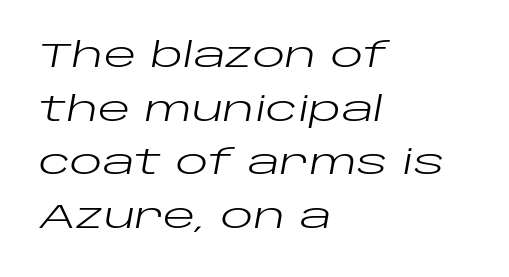
{"italic": "yes", "lean": "right", "slant_degrees": 10, "bold": "no", "weight": "regular", "width": "wide", "stroke_contrast": "low", "x_height": "large", "monospaced": "no", "underline": "no", "align": "left", "line_spacing": "normal", "line_spacing_ratio": 1.58, "letter_spacing": "normal", "letter_spacing_em": 0.0, "glyph_px": 34}
